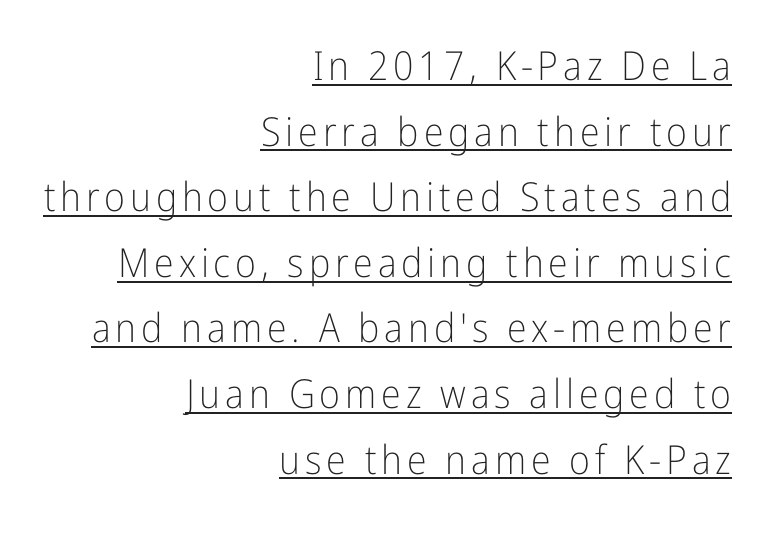
The vertical gap from one line to the next is medium. Horizontally, the lines are justified to the trailing edge only. Like a heading marked for emphasis, these lines bear an underscore. The passage shown is typed in a proportional face where columns would drift.
